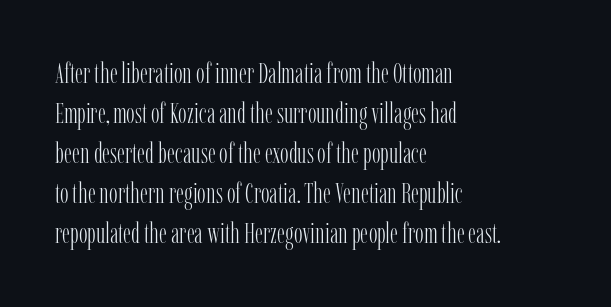
{"serif": "yes", "italic": "no", "bold": "no", "weight": "light", "width": "condensed", "stroke_contrast": "low", "x_height": "medium", "monospaced": "no", "underline": "no", "align": "left", "line_spacing": "normal", "line_spacing_ratio": 1.38, "letter_spacing": "normal", "letter_spacing_em": 0.0, "glyph_px": 29}
